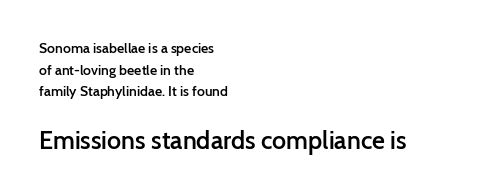
The image shows 25 px text type, upright; set left-aligned, normal line spacing (1.55x), normal letter spacing, not underlined; the second (bottom) block is 1.79x larger.
